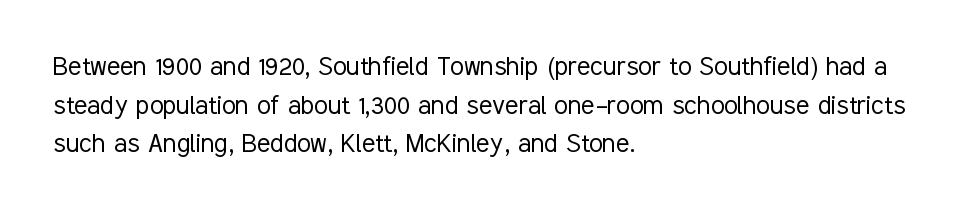
Q: Is the text bold? A: No.
Q: Is the text italic (slanted)? A: No, it is upright.
Q: Is the typeface a serif or a sans-serif typeface? A: Sans-serif.
Q: Is the text underlined? A: No.
Q: How is the paragraph aligned? A: Left-aligned.
Q: Is the spacing between letters normal or unusually wide? A: Normal.
Q: Is the spacing between lines tight, normal or loose? A: Normal.
Q: Width (condensed, normal, or wide)? A: Condensed.
Q: Stroke contrast? A: Low.
Q: x-height? A: Medium.
Q: Monospaced? A: No.
